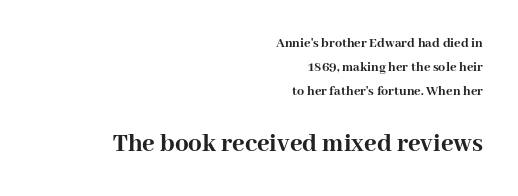
The image shows 27 px bold type, upright; set right-aligned, normal line spacing (1.7x), normal letter spacing, not underlined; the second (bottom) block is 1.93x larger.
